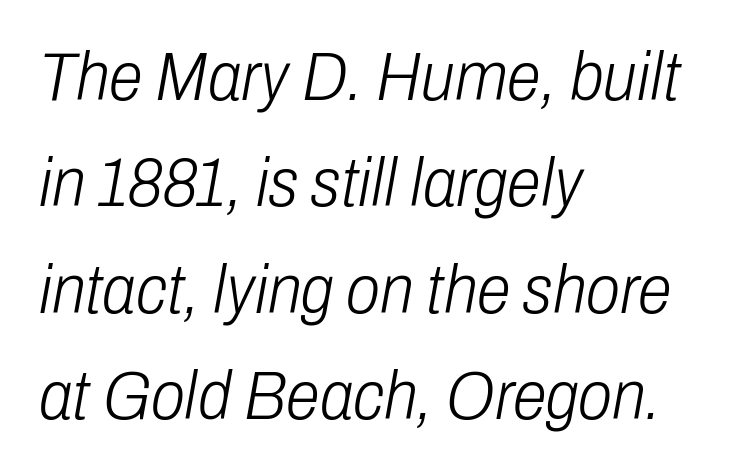
Honestly, there is no underline to notice here at all. There's an unmistakable incline to the writing here. The ragged edge is on the right, which tells us the setting is flush left. You could not count columns in this text — the font is proportionally spaced. Compared with a typical body face, this is equally light or lighter still. Nobody touched the tracking dial on this one.
